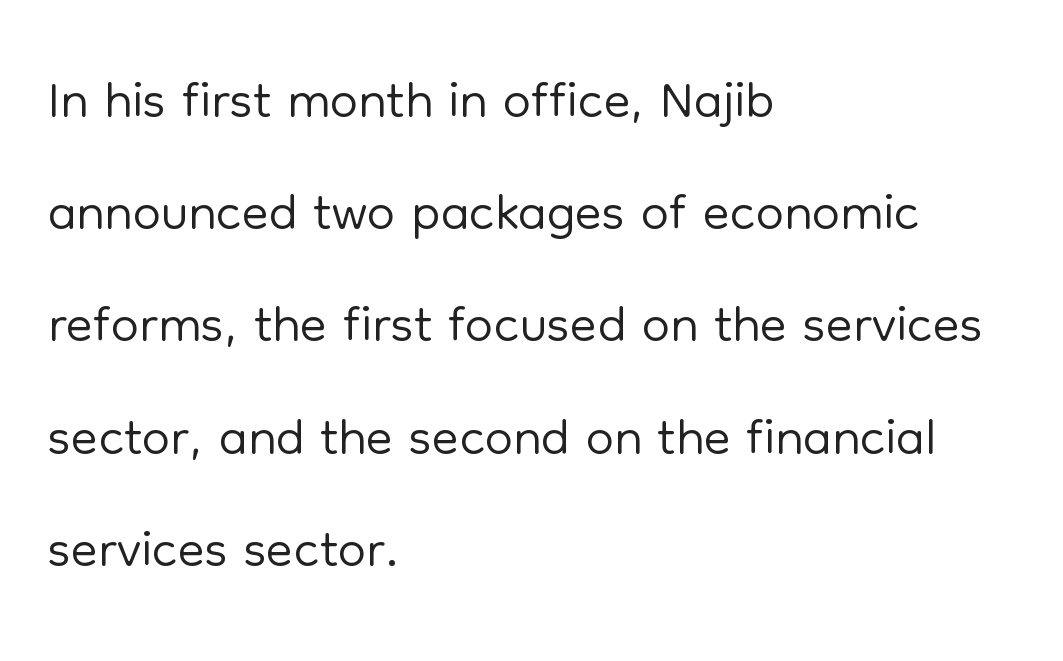
{"serif": "no", "italic": "no", "bold": "no", "weight": "light", "width": "normal", "stroke_contrast": "low", "x_height": "medium", "monospaced": "no", "underline": "no", "align": "left", "line_spacing": "normal", "line_spacing_ratio": 1.42, "letter_spacing": "normal", "letter_spacing_em": 0.0, "glyph_px": 79}
